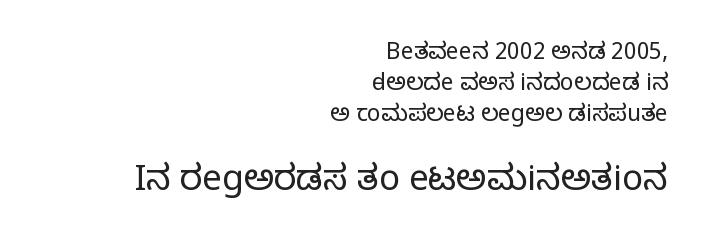
Horizontal bands of white between lines are of average thickness. Type style note: has serifs. These lines were composed using upright roman letters. Looks like regular typesetting: each glyph gets only the width it needs. Whoever set this made the second block the dominant, larger element. A light-to-regular cut is what we see here.
